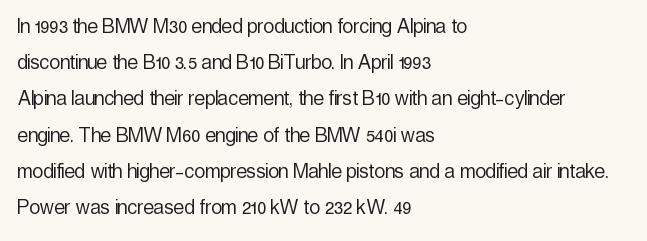
Q: Is the text bold? A: No.
Q: Is the text italic (slanted)? A: No, it is upright.
Q: Is the text underlined? A: No.
Q: How is the paragraph aligned? A: Left-aligned.
Q: Is the spacing between letters normal or unusually wide? A: Normal.
Q: Is the spacing between lines tight, normal or loose? A: Normal.
